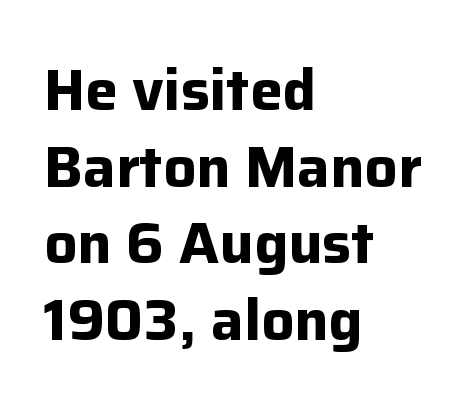
{"serif": "no", "italic": "no", "bold": "yes", "weight": "bold", "width": "normal", "stroke_contrast": "low", "x_height": "medium", "monospaced": "no", "underline": "no", "align": "left", "line_spacing": "normal", "line_spacing_ratio": 1.32, "letter_spacing": "normal", "letter_spacing_em": 0.0, "glyph_px": 58}
